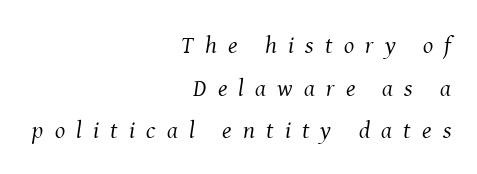
The tracking jumps out immediately: characters are airy and widely separated. The whole block is typeset with a tilt. This rendering uses right alignment, leaving the left contour irregular. Anything drawn beneath the words? Only blank space.
